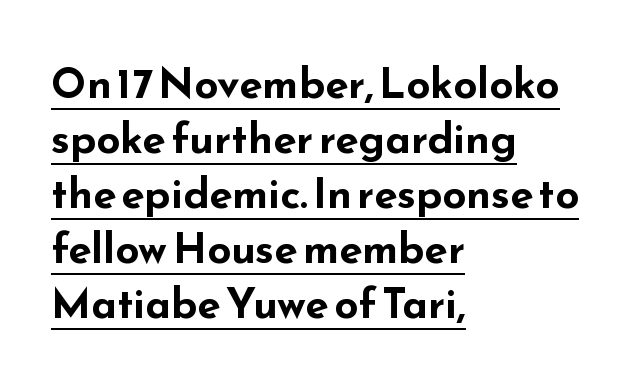
The image shows 42 px bold, wide sans-serif type, upright; set left-aligned, normal line spacing (1.31x), normal letter spacing, underlined; low stroke contrast and a small x-height.
